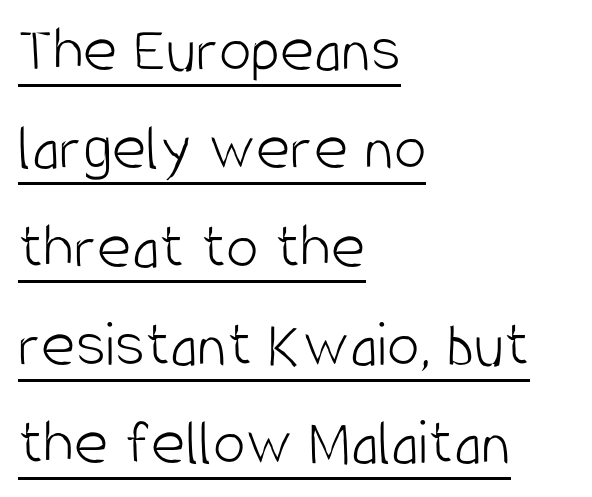
The image shows 66 px light, condensed sans-serif type, upright; set left-aligned, normal line spacing (1.49x), normal letter spacing, underlined; low stroke contrast and a large x-height.
